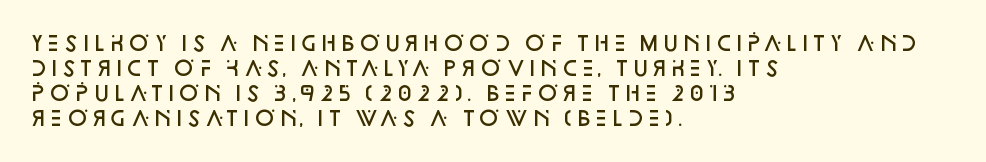
Where is the straight margin? On the left. Each glyph is drawn with semibold strokes, heavier than normal yet not fully bold. The passage shown is not underscored anywhere. Whoever set this chose a conventional vertical rhythm. Upright lettering throughout.
